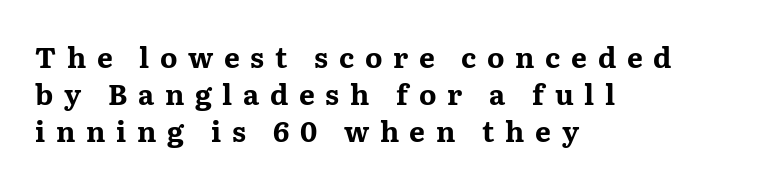
Q: Is the text bold? A: Yes.
Q: Is the text italic (slanted)? A: No, it is upright.
Q: Is the typeface a serif or a sans-serif typeface? A: Serif.
Q: Is the text underlined? A: No.
Q: How is the paragraph aligned? A: Left-aligned.
Q: Is the spacing between letters normal or unusually wide? A: Unusually wide.
Q: Is the spacing between lines tight, normal or loose? A: Normal.
Q: Width (condensed, normal, or wide)? A: Wide.
Q: Stroke contrast? A: Medium.
Q: x-height? A: Medium.
Q: Monospaced? A: No.
